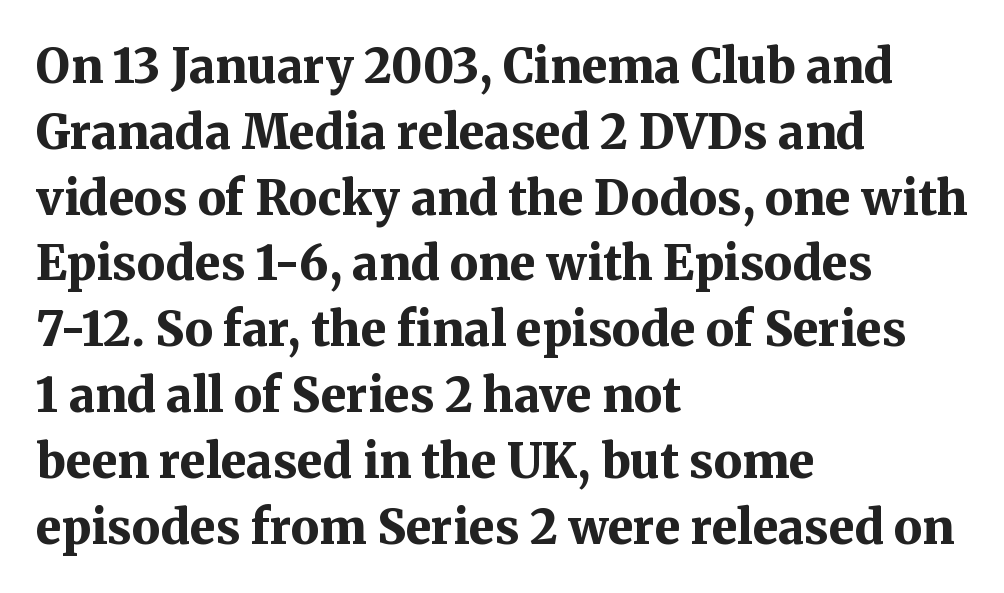
Q: Is the text bold? A: Yes.
Q: Is the text italic (slanted)? A: No, it is upright.
Q: Is the typeface a serif or a sans-serif typeface? A: Serif.
Q: Is the text underlined? A: No.
Q: How is the paragraph aligned? A: Left-aligned.
Q: Is the spacing between letters normal or unusually wide? A: Normal.
Q: Is the spacing between lines tight, normal or loose? A: Normal.
Q: Width (condensed, normal, or wide)? A: Normal.
Q: Stroke contrast? A: Medium.
Q: x-height? A: Medium.
Q: Monospaced? A: No.
